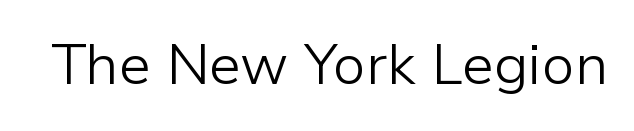
The image shows 57 px light sans-serif type, upright; set normal letter spacing, not underlined; low stroke contrast and a medium x-height.
